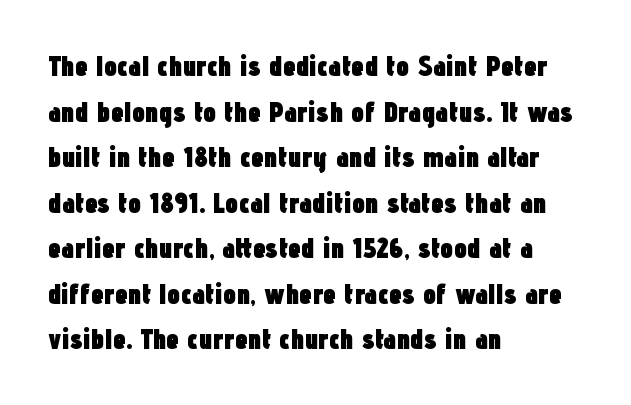
{"serif": "no", "italic": "no", "bold": "yes", "weight": "heavy", "width": "condensed", "stroke_contrast": "low", "x_height": "medium", "monospaced": "no", "underline": "no", "align": "left", "line_spacing": "normal", "line_spacing_ratio": 1.57, "letter_spacing": "normal", "letter_spacing_em": 0.0, "glyph_px": 29}
